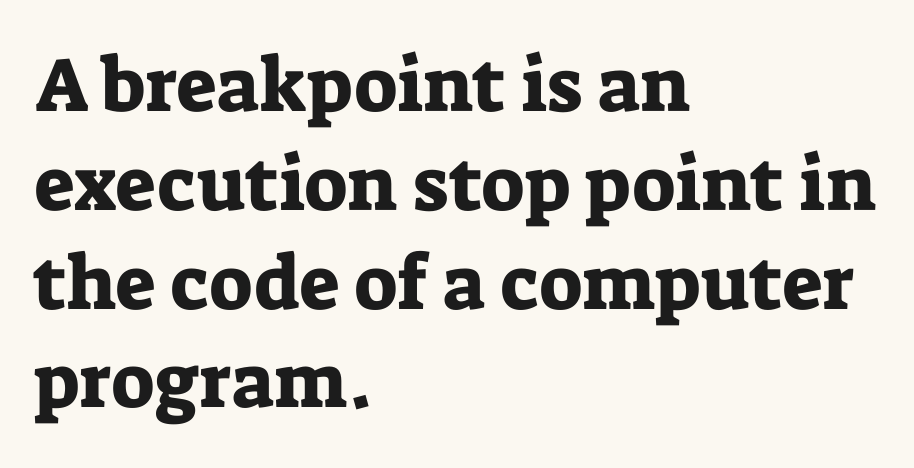
{"serif": "yes", "italic": "no", "width": "normal", "stroke_contrast": "low", "x_height": "medium", "monospaced": "no", "underline": "no", "align": "left", "line_spacing": "normal", "line_spacing_ratio": 1.3, "letter_spacing": "normal", "letter_spacing_em": 0.0, "glyph_px": 76}
